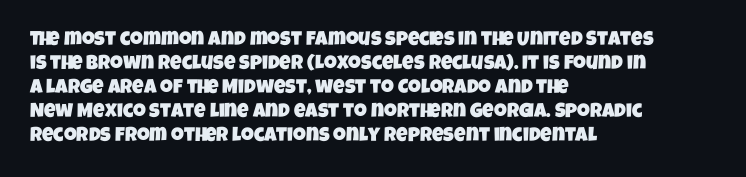
The image shows 20 px text type; set left-aligned, line spacing 1.2x, normal letter spacing, not underlined.
